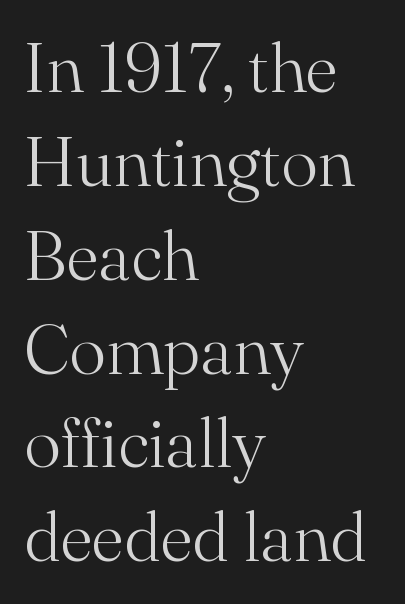
Weight: regular or lighter. Each letter keeps its own natural width here, so spacing adapts to shape. What stands out about the letter spacing? Nothing — it is the standard amount. The rows are spaced the way most documents space them. Any mark beneath the type? The region is blank. It's the straight-up-and-down kind of type.
